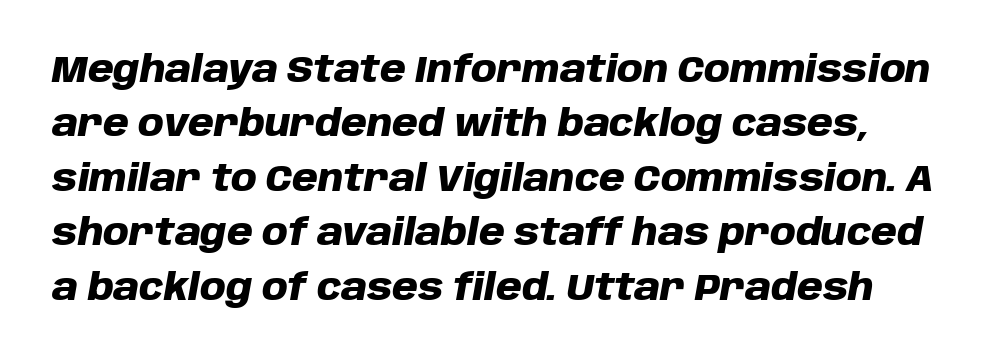
{"italic": "yes", "lean": "right", "slant_degrees": 10, "bold": "yes", "weight": "heavy", "width": "normal", "stroke_contrast": "low", "x_height": "large", "monospaced": "no", "underline": "no", "line_spacing": "normal", "line_spacing_ratio": 1.47, "letter_spacing": "normal", "letter_spacing_em": 0.0, "glyph_px": 37}
